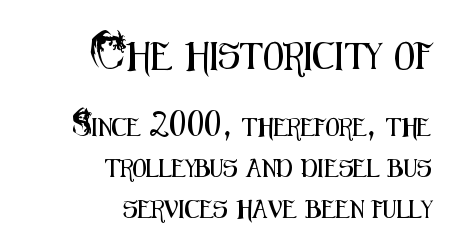
Q: Is the text italic (slanted)? A: No, it is upright.
Q: Is the text underlined? A: No.
Q: How is the paragraph aligned? A: Right-aligned.
Q: Is the spacing between letters normal or unusually wide? A: Normal.
Q: Is the spacing between lines tight, normal or loose? A: Loose.
Q: Which block of text is set in a larger size, the first (top) or the second (bottom)? A: The first (top) one.
